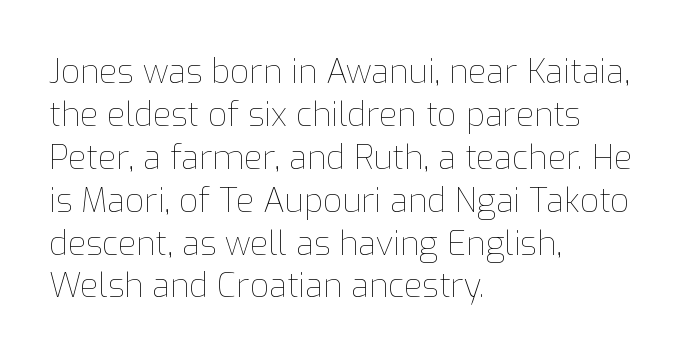
{"italic": "no", "bold": "no", "weight": "thin", "width": "normal", "stroke_contrast": "low", "x_height": "medium", "monospaced": "no", "underline": "no", "align": "left", "line_spacing": "normal", "line_spacing_ratio": 1.3, "letter_spacing": "normal", "letter_spacing_em": 0.0, "glyph_px": 33}
